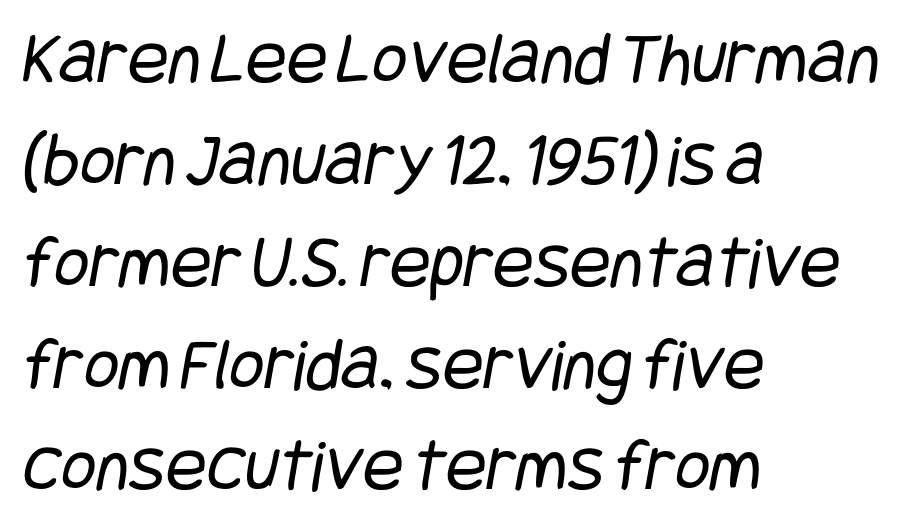
{"serif": "no", "bold": "no", "weight": "regular", "width": "condensed", "stroke_contrast": "low", "x_height": "large", "underline": "no", "align": "left", "line_spacing": "normal", "line_spacing_ratio": 1.34, "letter_spacing": "normal", "letter_spacing_em": 0.0, "glyph_px": 76}
